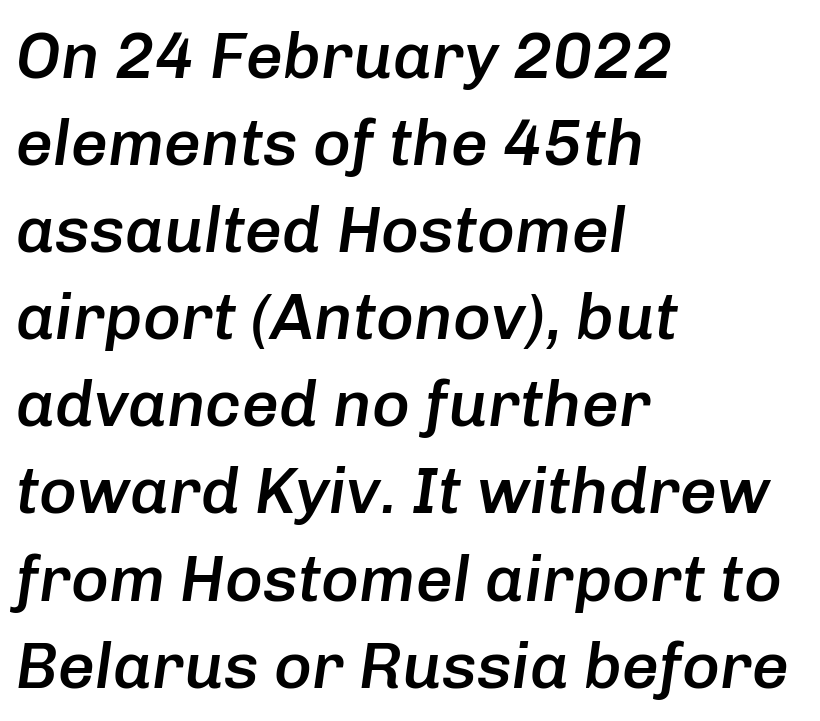
Q: Is the text bold? A: Semi-bold.
Q: Is the text italic (slanted)? A: Yes, it leans right by about 8 degrees.
Q: Is the text underlined? A: No.
Q: How is the paragraph aligned? A: Left-aligned.
Q: Is the spacing between letters normal or unusually wide? A: Normal.
Q: Is the spacing between lines tight, normal or loose? A: Normal.
Q: Width (condensed, normal, or wide)? A: Normal.
Q: Stroke contrast? A: Low.
Q: x-height? A: Medium.
Q: Monospaced? A: No.
